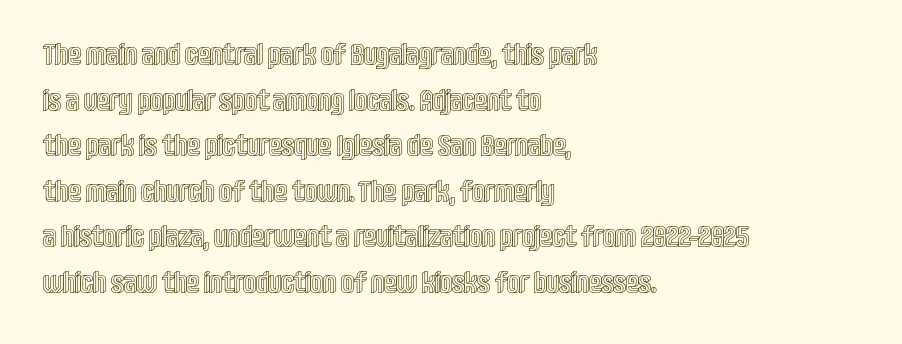
What stands out about the letter spacing? Nothing — it is the standard amount. Italic? Not at all — the glyphs are vertical. Just letters on the line, the space beneath them empty. Character widths vary here, with narrow letters taking less room than wide ones.
